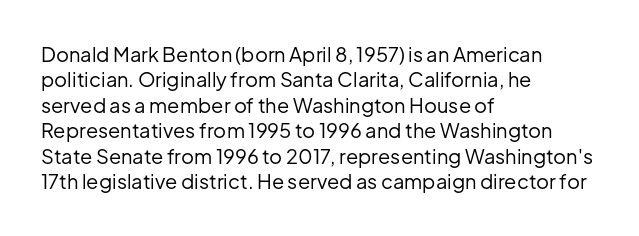
Q: Is the text bold? A: No.
Q: Is the text italic (slanted)? A: No, it is upright.
Q: Is the text underlined? A: No.
Q: How is the paragraph aligned? A: Left-aligned.
Q: Is the spacing between letters normal or unusually wide? A: Normal.
Q: Is the spacing between lines tight, normal or loose? A: Normal.
